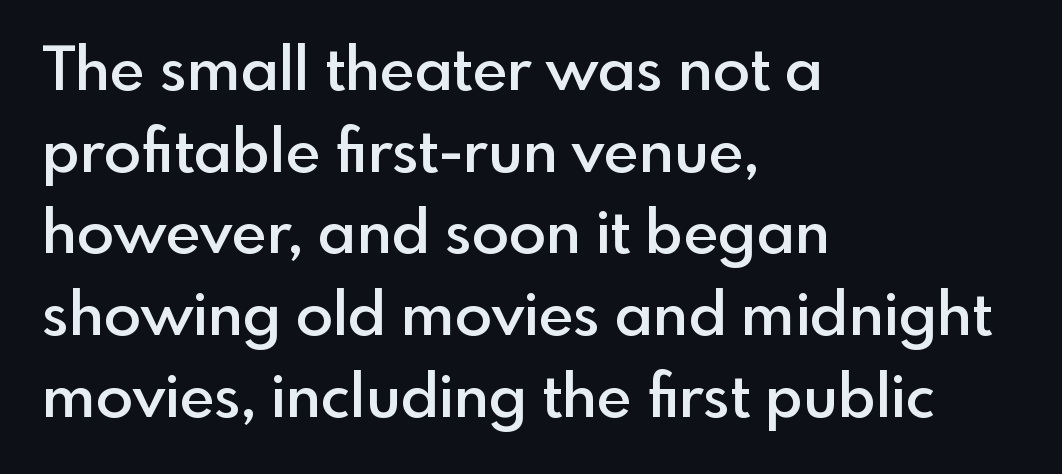
{"serif": "no", "italic": "no", "bold": "semi", "weight": "semibold", "width": "normal", "x_height": "small", "monospaced": "no", "underline": "no", "align": "left", "line_spacing": "normal", "line_spacing_ratio": 1.34, "letter_spacing": "normal", "letter_spacing_em": 0.0, "glyph_px": 61}
